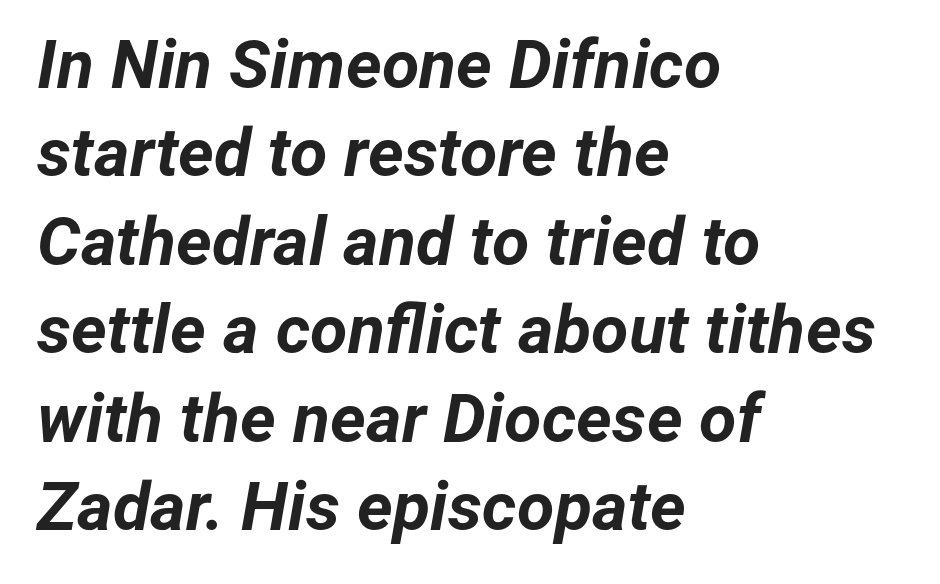
Q: Is the text bold? A: Yes.
Q: Is the text italic (slanted)? A: Yes, it leans right by about 12 degrees.
Q: Is the text underlined? A: No.
Q: How is the paragraph aligned? A: Left-aligned.
Q: Is the spacing between letters normal or unusually wide? A: Normal.
Q: Is the spacing between lines tight, normal or loose? A: Normal.
Q: Width (condensed, normal, or wide)? A: Normal.
Q: Stroke contrast? A: Low.
Q: x-height? A: Medium.
Q: Monospaced? A: No.
